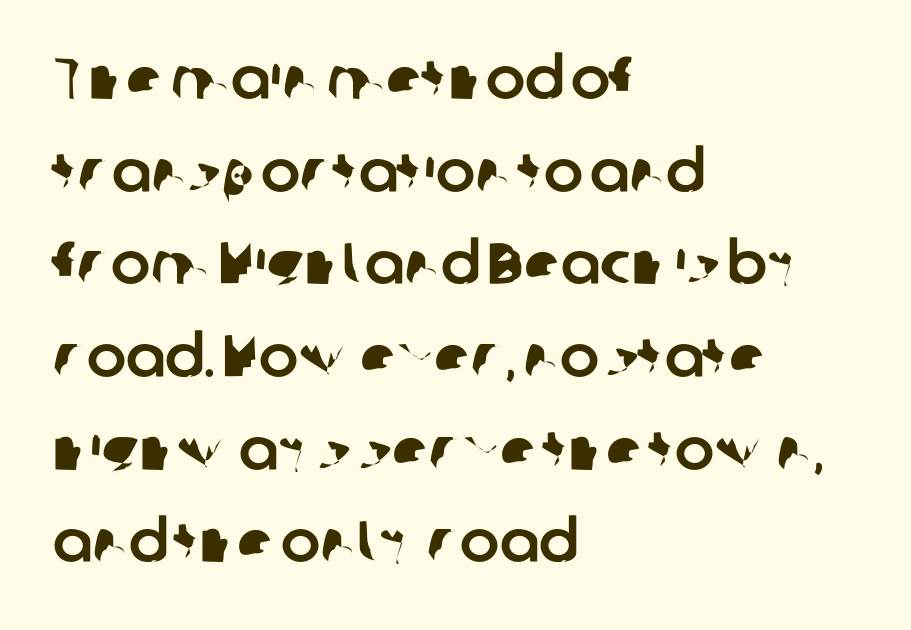
Q: Is the typeface a serif or a sans-serif typeface? A: Sans-serif.
Q: Is the text underlined? A: No.
Q: How is the paragraph aligned? A: Left-aligned.
Q: Is the spacing between letters normal or unusually wide? A: Normal.
Q: Is the spacing between lines tight, normal or loose? A: Normal.
Q: Width (condensed, normal, or wide)? A: Normal.
Q: Stroke contrast? A: Low.
Q: x-height? A: Medium.
Q: Monospaced? A: No.
